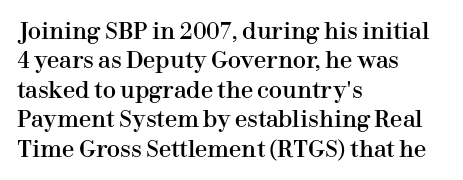
Q: Is the text italic (slanted)? A: No, it is upright.
Q: Is the text underlined? A: No.
Q: How is the paragraph aligned? A: Left-aligned.
Q: Is the spacing between letters normal or unusually wide? A: Normal.
Q: Is the spacing between lines tight, normal or loose? A: Normal.
